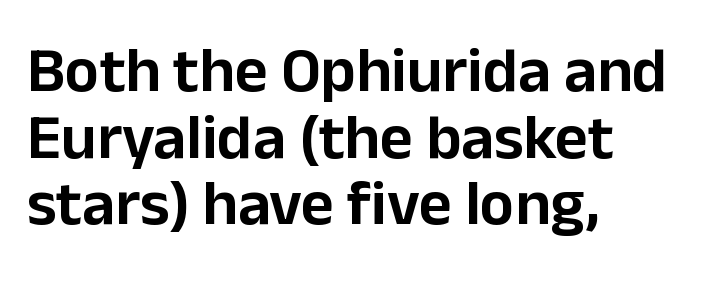
{"serif": "no", "italic": "no", "width": "normal", "stroke_contrast": "low", "x_height": "medium", "monospaced": "no", "underline": "no", "align": "left", "line_spacing": "tight", "line_spacing_ratio": 1.04, "letter_spacing": "normal", "letter_spacing_em": 0.0, "glyph_px": 64}
